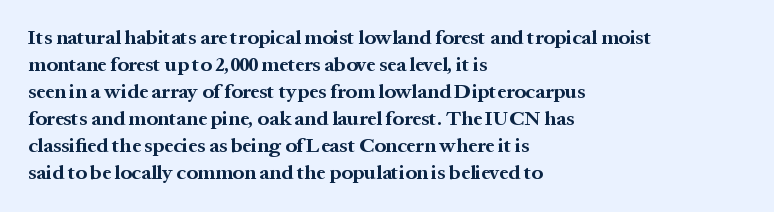
The font's upright variant was chosen for this text. Notice how the passage keeps a crisp vertical edge on the left only. Honestly, the row spacing looks completely unremarkable. Bare-footed words on every line.
